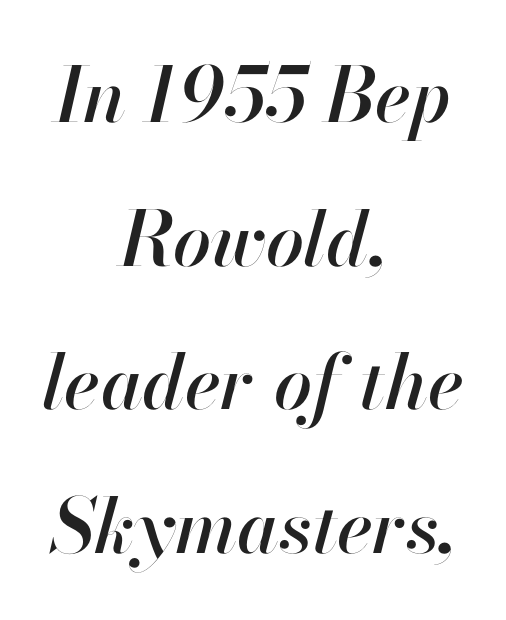
Q: Is the text italic (slanted)? A: Yes, it leans right by about 13 degrees.
Q: Is the text underlined? A: No.
Q: How is the paragraph aligned? A: Centered.
Q: Is the spacing between letters normal or unusually wide? A: Normal.
Q: Width (condensed, normal, or wide)? A: Normal.
Q: Stroke contrast? A: High.
Q: x-height? A: Small.
Q: Monospaced? A: No.
